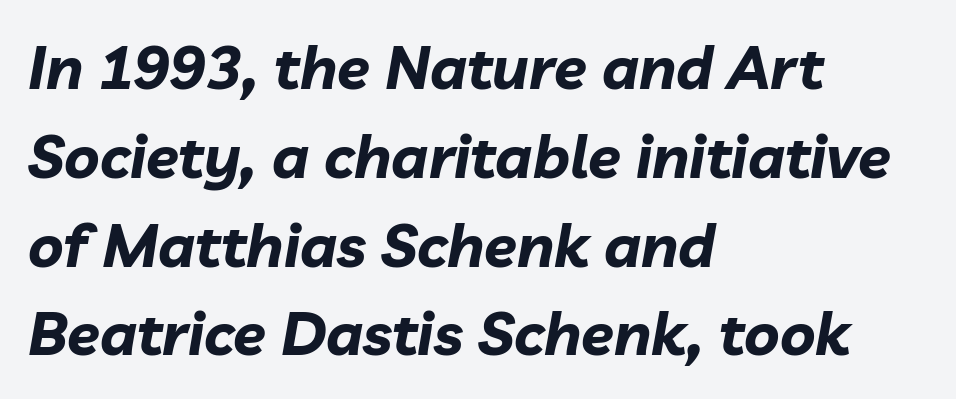
Is the type slanted? Yes — the strokes lean at a clear angle. Whoever set this chose a conventional vertical rhythm. Horizontally, the lines are justified to the leading edge only. Words float on clear page, feet unadorned.
